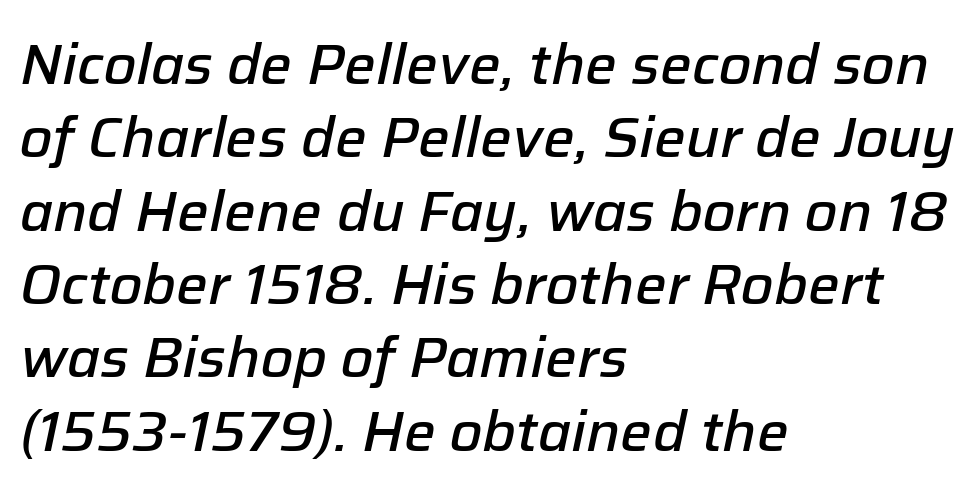
What weight is shown? A semibold, between regular and bold. In terms of letterspacing, this is plain default setting. Quick note: italic. A normal amount of white space separates one row of letters from the next. These lines are rendered in a variable-pitch font. Has an underline been added? It has not.
